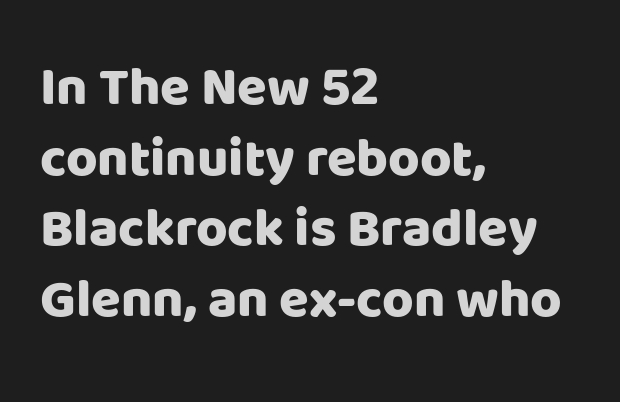
Q: Is the text bold? A: Yes.
Q: Is the text italic (slanted)? A: No, it is upright.
Q: Is the typeface a serif or a sans-serif typeface? A: Sans-serif.
Q: Is the text underlined? A: No.
Q: How is the paragraph aligned? A: Left-aligned.
Q: Is the spacing between letters normal or unusually wide? A: Normal.
Q: Is the spacing between lines tight, normal or loose? A: Normal.
Q: Width (condensed, normal, or wide)? A: Normal.
Q: Stroke contrast? A: Low.
Q: x-height? A: Large.
Q: Monospaced? A: No.
